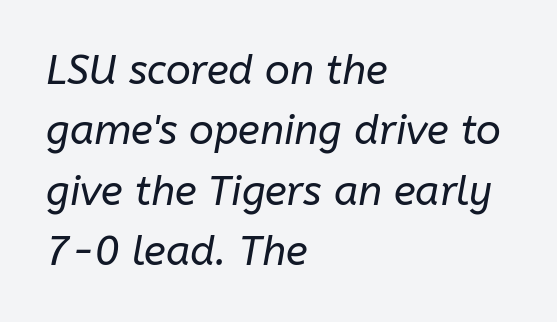
These lines sit exactly where default settings would place them. Compared with typical body copy, the letter spacing here is the same. The glyphs look as if they've been sheared to an angle. Horizontally, the lines are justified to the leading edge only. Unmarked baselines from the first word to the last. Varying glyph widths throughout — classic text-font behaviour.
